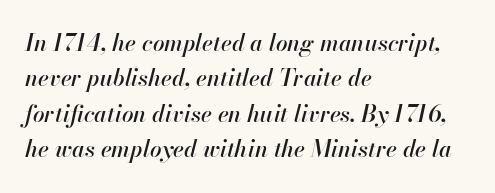
Q: Is the text italic (slanted)? A: Yes, it leans right by about 13 degrees.
Q: Is the text underlined? A: No.
Q: How is the paragraph aligned? A: Left-aligned.
Q: Is the spacing between letters normal or unusually wide? A: Normal.
Q: Is the spacing between lines tight, normal or loose? A: Normal.
